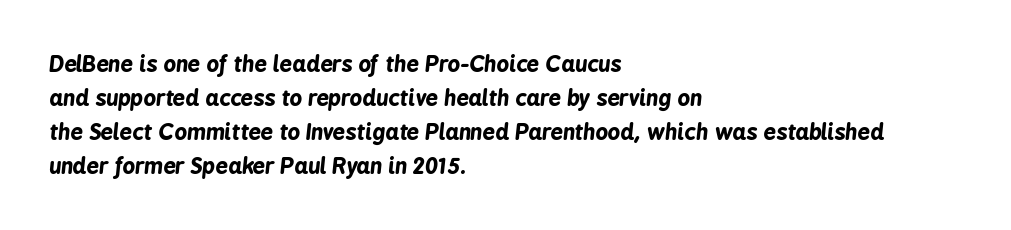
Q: Is the text bold? A: Yes.
Q: Is the text italic (slanted)? A: Yes, it leans right by about 6 degrees.
Q: Is the text underlined? A: No.
Q: How is the paragraph aligned? A: Left-aligned.
Q: Is the spacing between letters normal or unusually wide? A: Normal.
Q: Is the spacing between lines tight, normal or loose? A: Normal.
